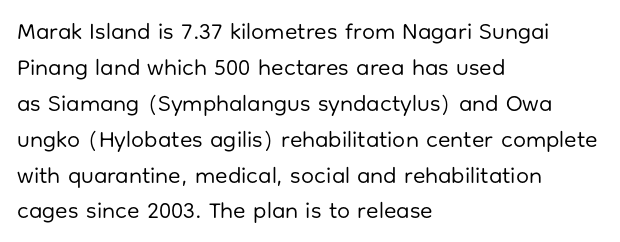
{"italic": "no", "bold": "no", "underline": "no", "align": "left", "line_spacing": "normal", "line_spacing_ratio": 1.56, "letter_spacing": "normal", "letter_spacing_em": 0.0, "glyph_px": 23}
